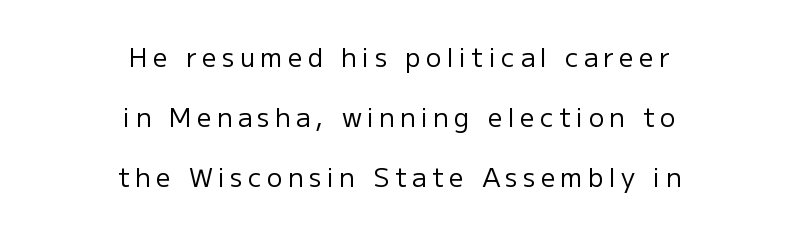
Q: Is the text bold? A: No.
Q: Is the text italic (slanted)? A: No, it is upright.
Q: Is the text underlined? A: No.
Q: How is the paragraph aligned? A: Centered.
Q: Is the spacing between letters normal or unusually wide? A: Unusually wide.
Q: Is the spacing between lines tight, normal or loose? A: Loose.
